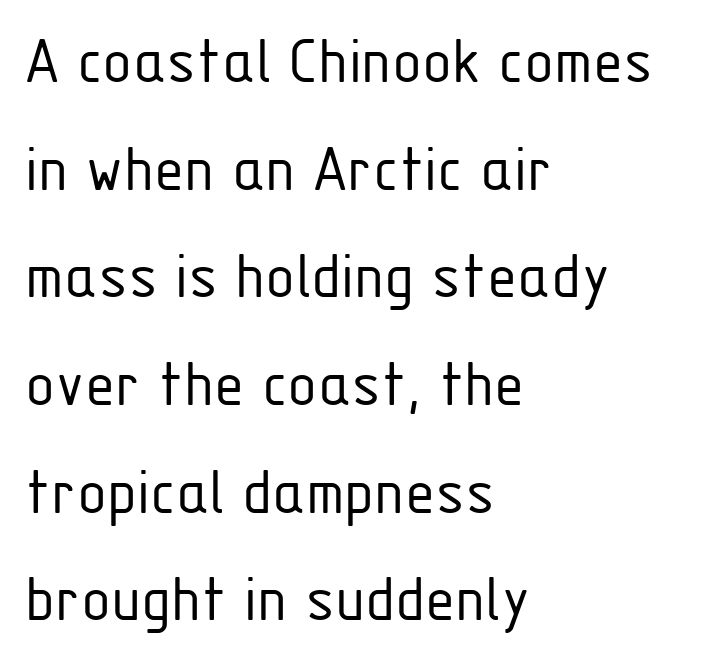
Q: Is the text bold? A: No.
Q: Is the text italic (slanted)? A: No, it is upright.
Q: Is the typeface a serif or a sans-serif typeface? A: Sans-serif.
Q: Is the text underlined? A: No.
Q: How is the paragraph aligned? A: Left-aligned.
Q: Is the spacing between letters normal or unusually wide? A: Normal.
Q: Is the spacing between lines tight, normal or loose? A: Normal.
Q: Width (condensed, normal, or wide)? A: Condensed.
Q: Stroke contrast? A: Low.
Q: x-height? A: Medium.
Q: Monospaced? A: No.
